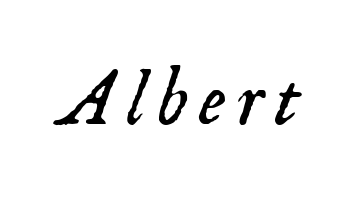
{"serif": "yes", "italic": "yes", "lean": "right", "slant_degrees": 18, "bold": "no", "weight": "light", "width": "normal", "stroke_contrast": "low", "x_height": "small", "monospaced": "no", "underline": "no", "glyph_px": 79}
